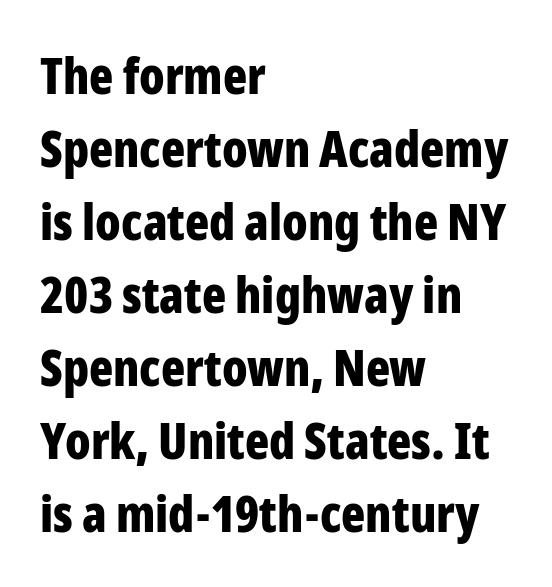
Q: Is the text bold? A: Yes.
Q: Is the text italic (slanted)? A: No, it is upright.
Q: Is the typeface a serif or a sans-serif typeface? A: Sans-serif.
Q: Is the text underlined? A: No.
Q: How is the paragraph aligned? A: Left-aligned.
Q: Is the spacing between letters normal or unusually wide? A: Normal.
Q: Is the spacing between lines tight, normal or loose? A: Normal.
Q: Width (condensed, normal, or wide)? A: Condensed.
Q: Stroke contrast? A: Low.
Q: x-height? A: Medium.
Q: Monospaced? A: No.
